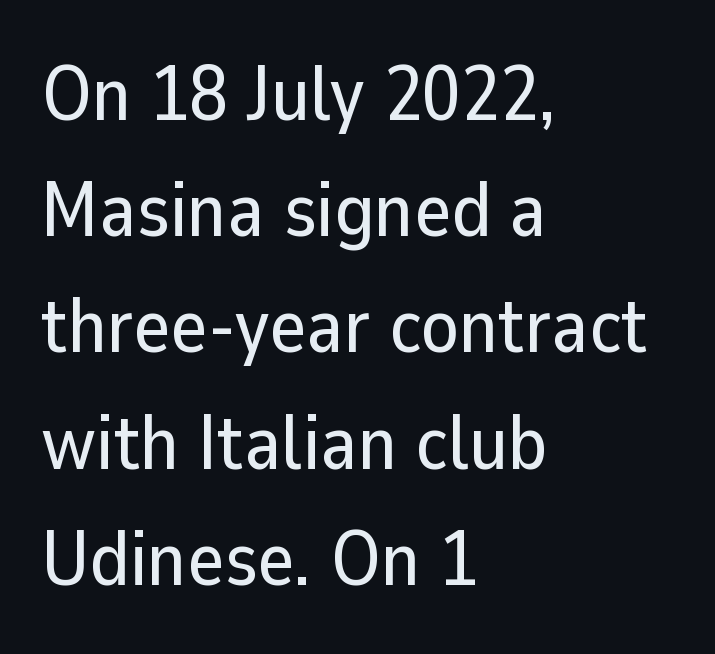
The image shows 78 px sans-serif type, upright; set left-aligned, normal line spacing (1.49x), normal letter spacing, not underlined; low stroke contrast and a medium x-height.
